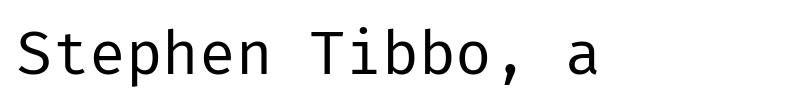
The image shows 61 px regular-weight sans-serif type, upright; set normal letter spacing, not underlined; low stroke contrast and a medium x-height.
